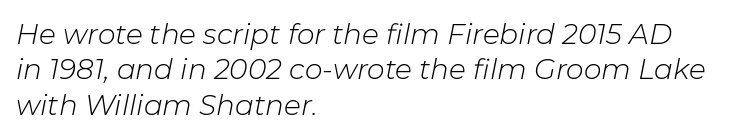
{"italic": "yes", "lean": "right", "slant_degrees": 11, "bold": "no", "weight": "light", "width": "normal", "stroke_contrast": "low", "x_height": "medium", "monospaced": "no", "underline": "no", "align": "left", "line_spacing": "normal", "line_spacing_ratio": 1.26, "letter_spacing": "normal", "letter_spacing_em": 0.0, "glyph_px": 28}
